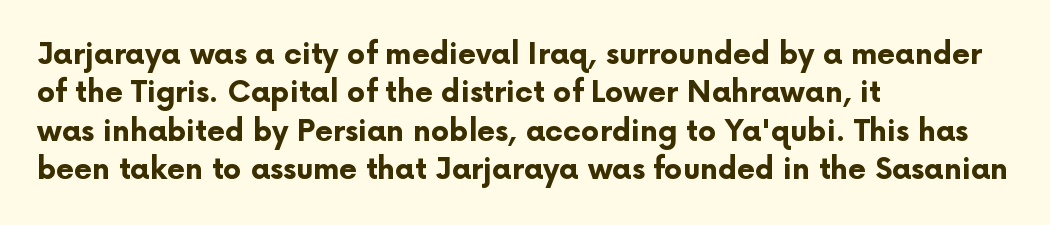
Words appear dense and cohesive because spacing is normal. I'd describe the lettering as bold — thick and assertive. Interline gaps are of average width in this sample. Each letter keeps its own natural width here, so spacing adapts to shape. This sample uses an upright cut, with every glyph sitting square on the baseline. Grotesque or geometric, the face here clearly has no serifs.
